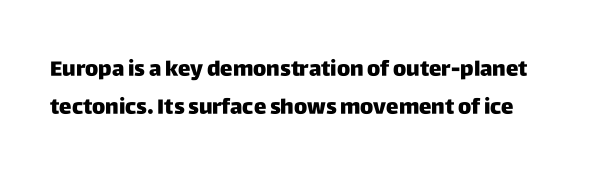
Q: Is the text italic (slanted)? A: No, it is upright.
Q: Is the text underlined? A: No.
Q: Is the spacing between letters normal or unusually wide? A: Normal.
